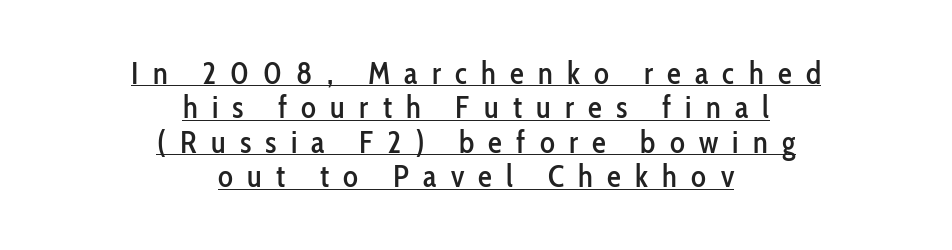
The image shows 31 px condensed sans-serif type, upright; set centered, tight line spacing (1.11x), unusually wide letter spacing (+0.46 em), underlined; low stroke contrast and a medium x-height.
